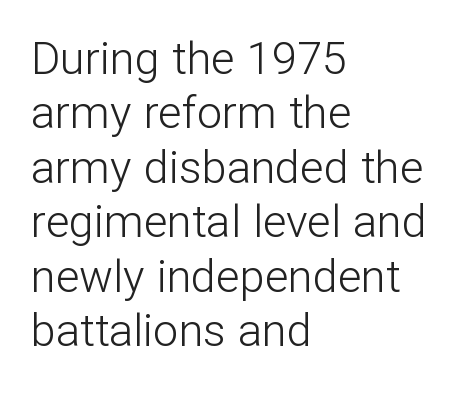
The image shows 45 px light sans-serif type, upright; set left-aligned, line spacing 1.21x, normal letter spacing, not underlined; low stroke contrast and a medium x-height.
